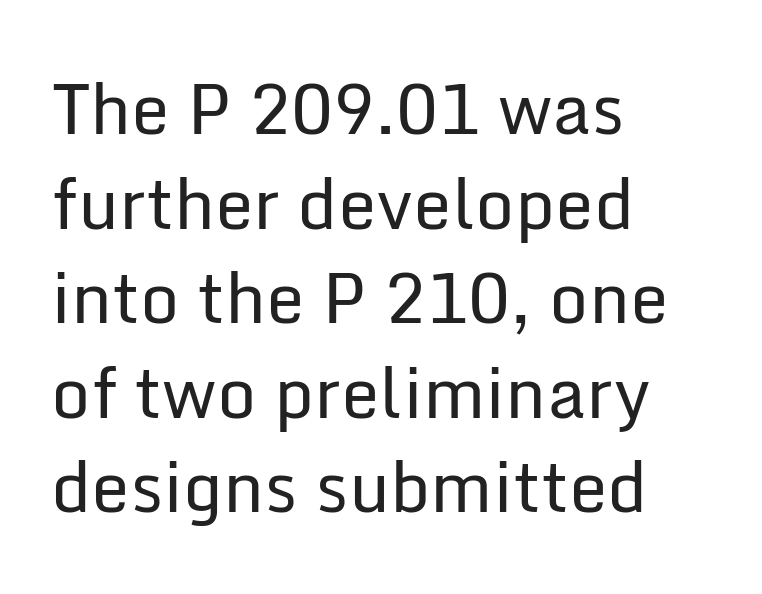
Q: Is the text bold? A: No.
Q: Is the text italic (slanted)? A: No, it is upright.
Q: Is the typeface a serif or a sans-serif typeface? A: Sans-serif.
Q: Is the text underlined? A: No.
Q: How is the paragraph aligned? A: Left-aligned.
Q: Is the spacing between letters normal or unusually wide? A: Normal.
Q: Is the spacing between lines tight, normal or loose? A: Normal.
Q: Width (condensed, normal, or wide)? A: Normal.
Q: Stroke contrast? A: Low.
Q: x-height? A: Medium.
Q: Monospaced? A: No.
